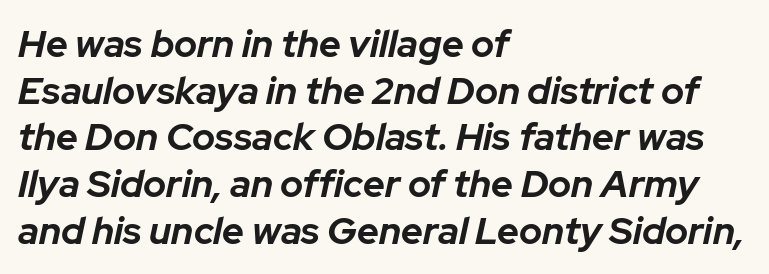
The passage shown has conventional tracking throughout. Bold? Absolutely — the strokes are thick and heavy. Clear beneath every line of the passage. Character widths vary here, with narrow letters taking less room than wide ones. Every character sits at an angle, as italics do. Caption: multi-line text, flush left, ragged right.
